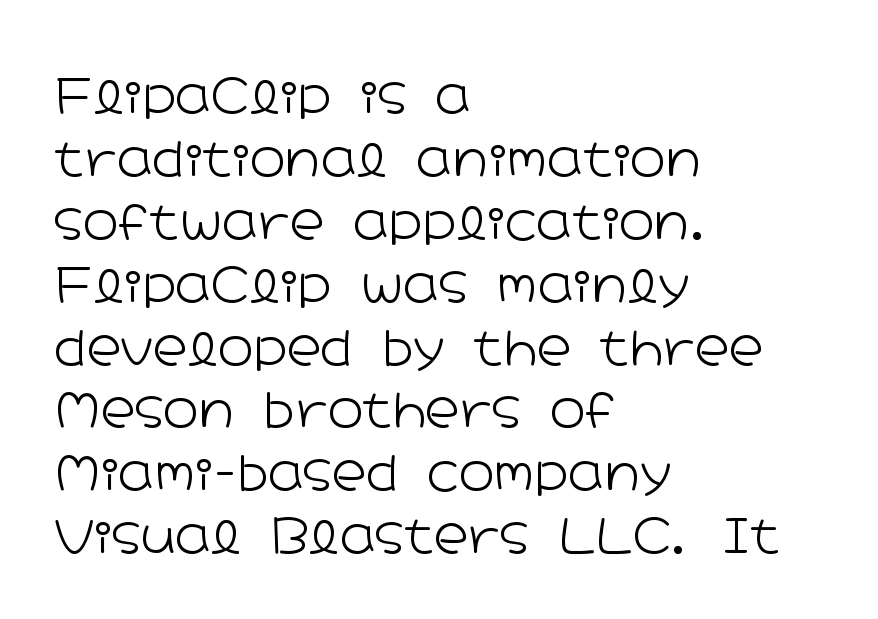
The image shows 48 px light, wide sans-serif type, upright; set left-aligned, normal line spacing (1.31x), normal letter spacing, not underlined; low stroke contrast and a medium x-height.
